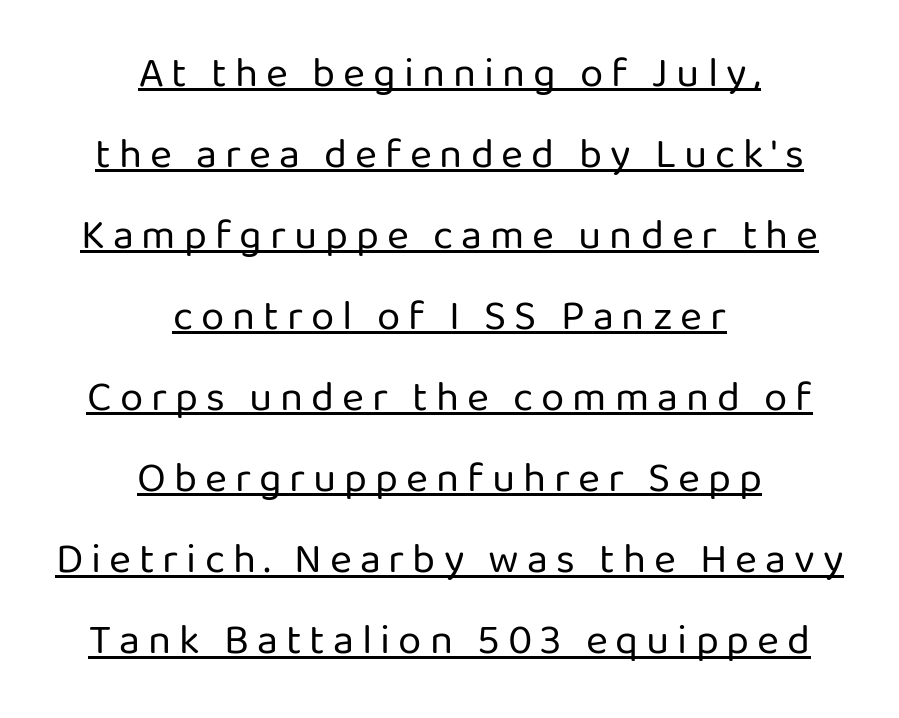
Q: Is the text bold? A: No.
Q: Is the text italic (slanted)? A: No, it is upright.
Q: Is the typeface a serif or a sans-serif typeface? A: Sans-serif.
Q: Is the text underlined? A: Yes.
Q: How is the paragraph aligned? A: Centered.
Q: Is the spacing between lines tight, normal or loose? A: Loose.
Q: Width (condensed, normal, or wide)? A: Normal.
Q: Stroke contrast? A: Low.
Q: x-height? A: Medium.
Q: Monospaced? A: No.
